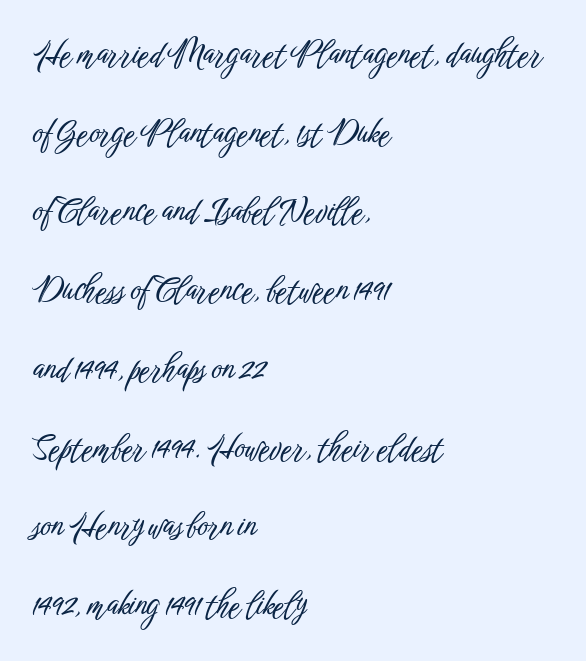
Is this a sans? Yes — the strokes have no serifs. The specimen omits any rule beneath the text block's lines. This rendering uses left alignment, leaving the right contour irregular. What stands out about the letter spacing? Nothing — it is the standard amount.
